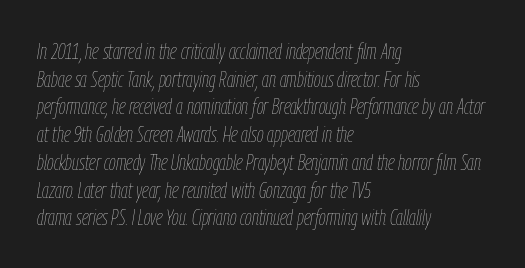
The image shows 22 px text type, italic (leaning right); set left-aligned, normal line spacing (1.26x), normal letter spacing, not underlined.
